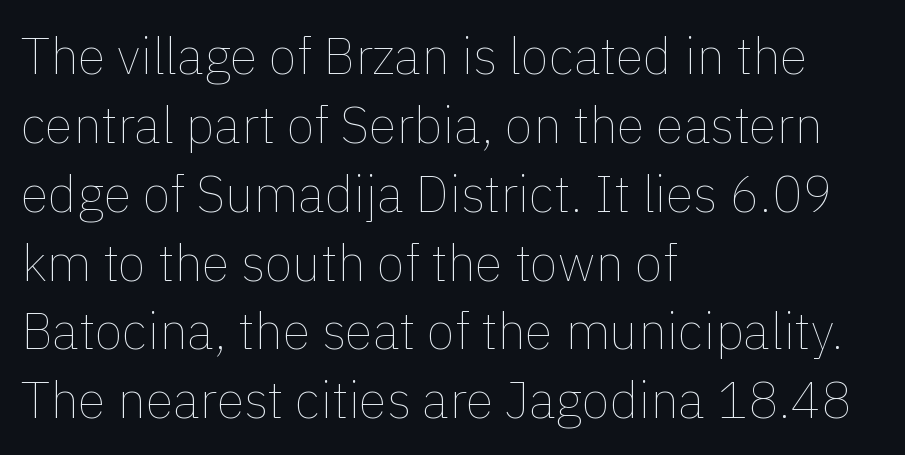
Q: Is the text bold? A: No.
Q: Is the text italic (slanted)? A: No, it is upright.
Q: Is the text underlined? A: No.
Q: How is the paragraph aligned? A: Left-aligned.
Q: Is the spacing between letters normal or unusually wide? A: Normal.
Q: Is the spacing between lines tight, normal or loose? A: Normal.
Q: Width (condensed, normal, or wide)? A: Normal.
Q: x-height? A: Medium.
Q: Monospaced? A: No.
